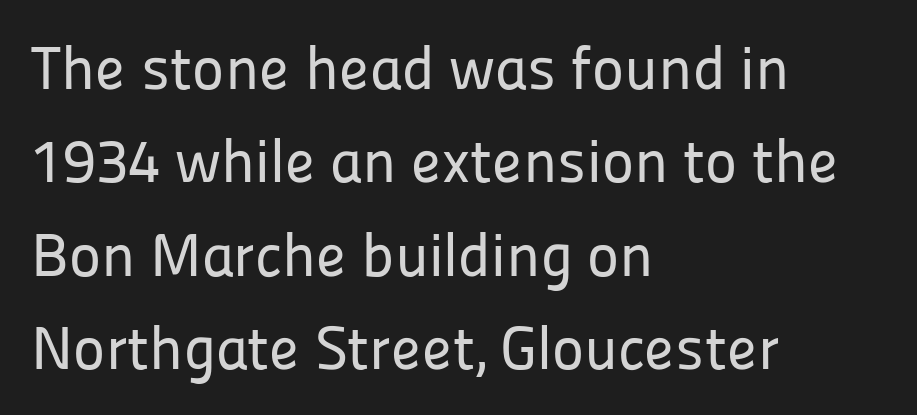
These lines keep a tight, regular rhythm from letter to letter. Does the leading feel generous? No, just average. Observe the absence of serifs on each vertical stroke in this sample. Every row of glyphs begins at an identical x-position on the left. Proportional: the letters do not fall into vertical columns.
